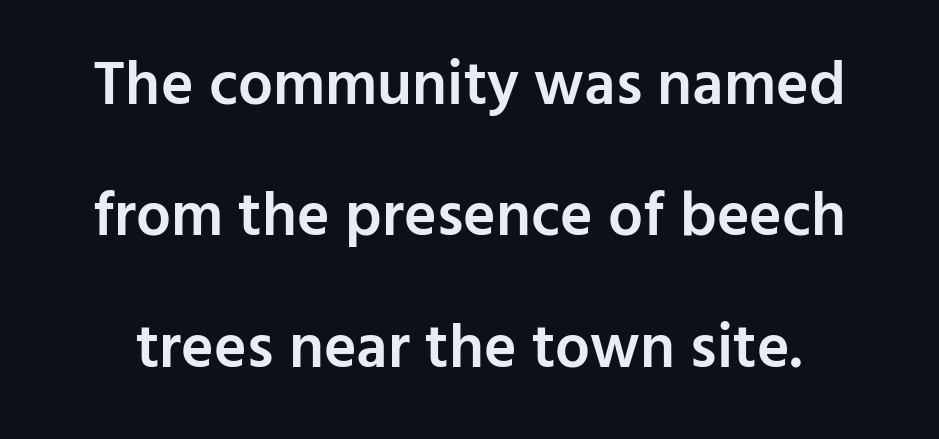
Q: Is the text bold? A: Semi-bold.
Q: Is the text italic (slanted)? A: No, it is upright.
Q: Is the typeface a serif or a sans-serif typeface? A: Sans-serif.
Q: Is the text underlined? A: No.
Q: Is the spacing between letters normal or unusually wide? A: Normal.
Q: Is the spacing between lines tight, normal or loose? A: Loose.
Q: Width (condensed, normal, or wide)? A: Normal.
Q: Stroke contrast? A: Low.
Q: x-height? A: Medium.
Q: Monospaced? A: No.
